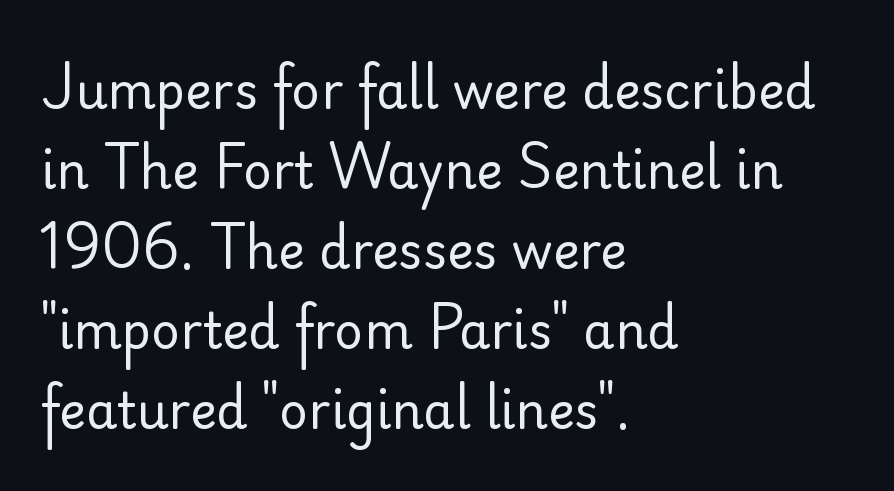
{"serif": "no", "italic": "no", "bold": "no", "weight": "regular", "width": "normal", "stroke_contrast": "low", "x_height": "small", "monospaced": "no", "underline": "no", "align": "left", "line_spacing": "normal", "line_spacing_ratio": 1.6, "letter_spacing": "normal", "letter_spacing_em": 0.0, "glyph_px": 50}
